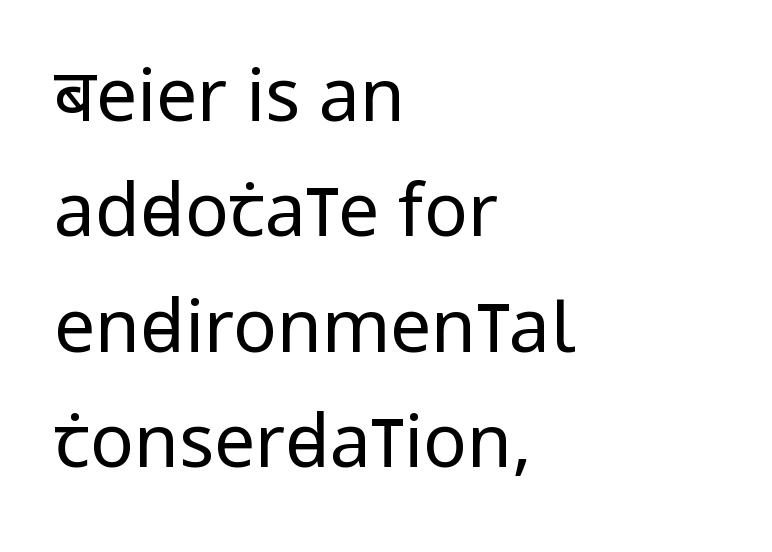
Q: Is the text bold? A: No.
Q: Is the text italic (slanted)? A: No, it is upright.
Q: Is the typeface a serif or a sans-serif typeface? A: Sans-serif.
Q: Is the text underlined? A: No.
Q: How is the paragraph aligned? A: Left-aligned.
Q: Is the spacing between letters normal or unusually wide? A: Normal.
Q: Is the spacing between lines tight, normal or loose? A: Normal.
Q: Width (condensed, normal, or wide)? A: Condensed.
Q: Stroke contrast? A: Low.
Q: x-height? A: Large.
Q: Monospaced? A: No.
